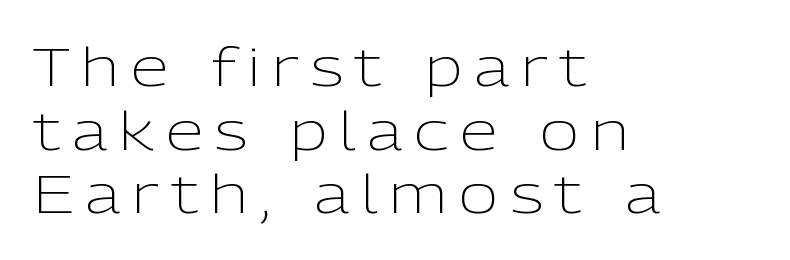
Q: Is the text bold? A: No.
Q: Is the text italic (slanted)? A: No, it is upright.
Q: Is the typeface a serif or a sans-serif typeface? A: Sans-serif.
Q: Is the text underlined? A: No.
Q: How is the paragraph aligned? A: Left-aligned.
Q: Is the spacing between letters normal or unusually wide? A: Unusually wide.
Q: Width (condensed, normal, or wide)? A: Normal.
Q: Stroke contrast? A: Low.
Q: x-height? A: Medium.
Q: Monospaced? A: No.
